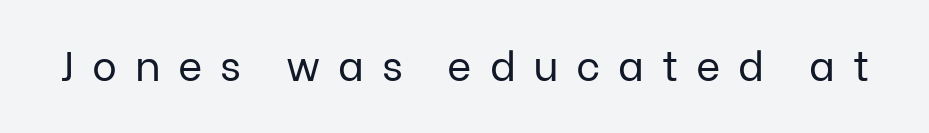
The face used here is a sans, in the tradition of grotesques and geometrics. Letters rest on an invisible, unmarked baseline. Counters stay open thanks to moderate or lighter strokes. Tracking value appears strongly positive — letters spread wide. Spacing verdict: proportional, widths tailored to each character. Vertical strokes here are truly vertical.
